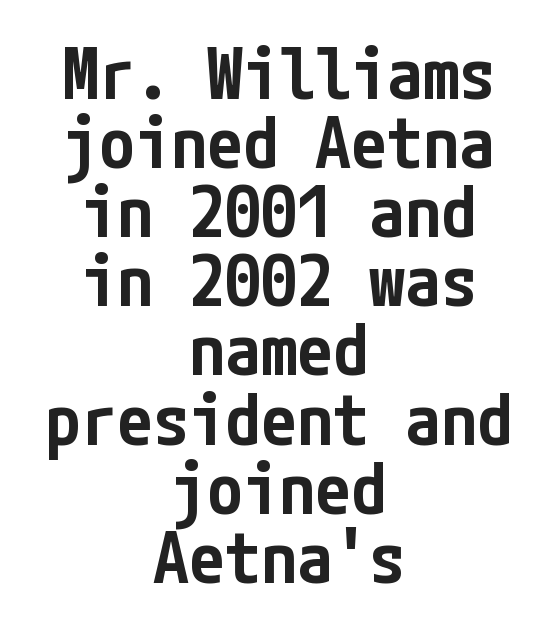
The image shows 72 px semibold, condensed sans-serif type, upright; set centered, tight line spacing (0.96x), normal letter spacing, not underlined; low stroke contrast and a medium x-height.
